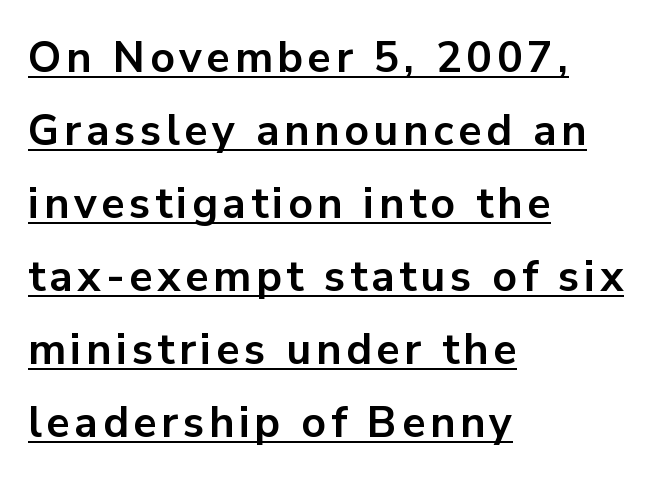
Varying glyph widths throughout — classic text-font behaviour. The text block is weighted toward the left margin, trailing off unevenly rightward. The sample's only ornament is a line tracing under the words. Vertical spacing — default. Regarding serifs, this sample does without them. You can tell it's not italic because the verticals are truly vertical.
